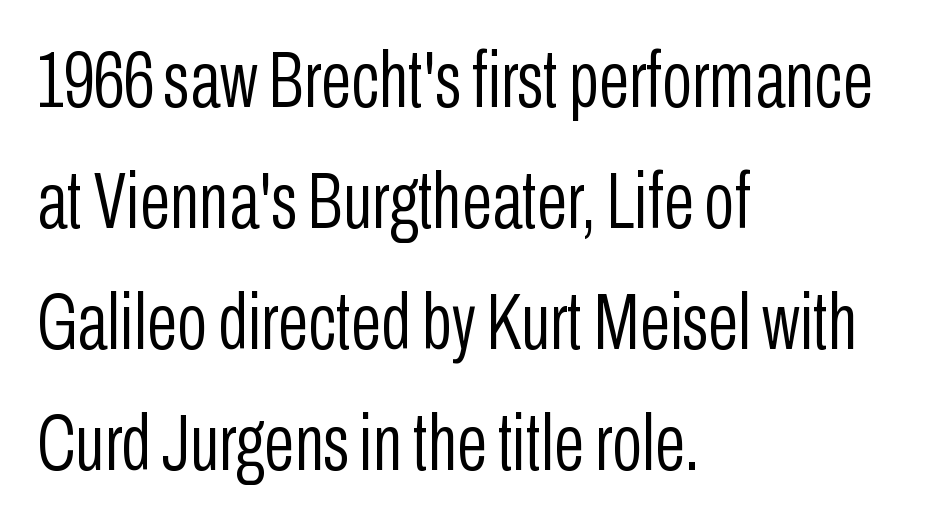
Q: Is the text bold? A: No.
Q: Is the text italic (slanted)? A: No, it is upright.
Q: Is the typeface a serif or a sans-serif typeface? A: Sans-serif.
Q: Is the text underlined? A: No.
Q: How is the paragraph aligned? A: Left-aligned.
Q: Is the spacing between letters normal or unusually wide? A: Normal.
Q: Is the spacing between lines tight, normal or loose? A: Normal.
Q: Width (condensed, normal, or wide)? A: Condensed.
Q: Stroke contrast? A: Low.
Q: x-height? A: Medium.
Q: Monospaced? A: No.
